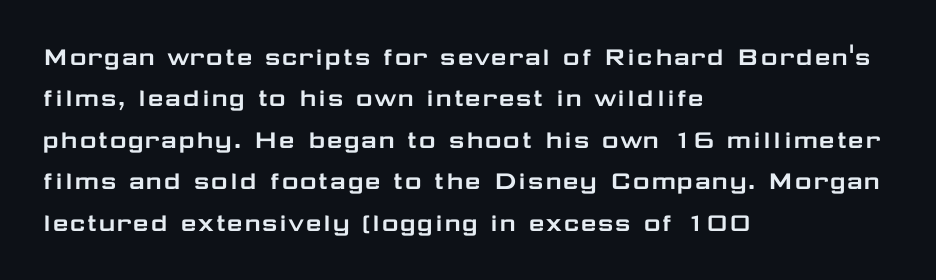
{"serif": "no", "italic": "no", "width": "wide", "stroke_contrast": "low", "x_height": "medium", "monospaced": "no", "underline": "no", "align": "left", "line_spacing": "normal", "line_spacing_ratio": 1.43, "letter_spacing": "normal", "letter_spacing_em": 0.0, "glyph_px": 29}
